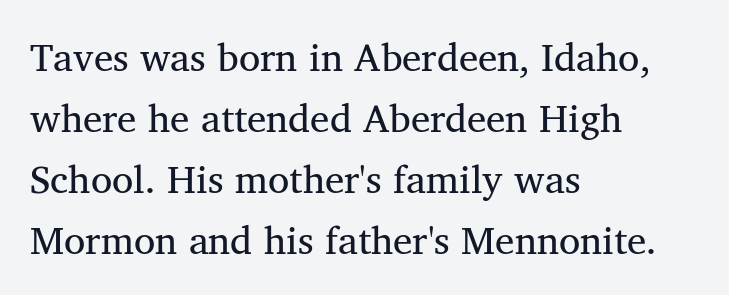
Ordinary non-slanted type is in use. These lines are set flush left with a ragged right edge. The passage shown is typed in a proportional face where columns would drift. In terms of letterform style, serifs are clearly present. Letters rest on an invisible, unmarked baseline.
